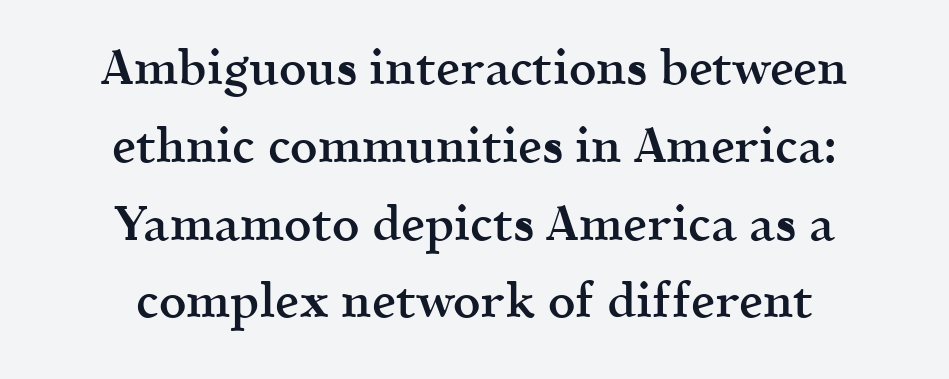
{"serif": "yes", "italic": "no", "bold": "semi", "weight": "semibold", "width": "normal", "x_height": "medium", "monospaced": "no", "underline": "no", "align": "center", "line_spacing": "normal", "line_spacing_ratio": 1.62, "letter_spacing": "normal", "letter_spacing_em": 0.0, "glyph_px": 48}
